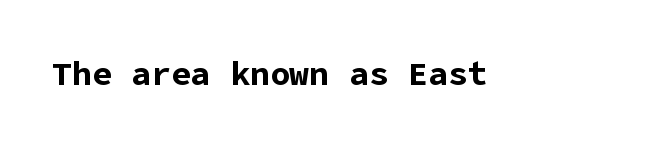
Q: Is the text bold? A: Yes.
Q: Is the text italic (slanted)? A: No, it is upright.
Q: Is the typeface a serif or a sans-serif typeface? A: Sans-serif.
Q: Is the text underlined? A: No.
Q: Is the spacing between letters normal or unusually wide? A: Normal.
Q: Width (condensed, normal, or wide)? A: Normal.
Q: Stroke contrast? A: Low.
Q: x-height? A: Medium.
